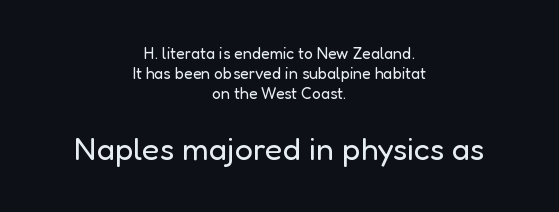
Q: Is the text bold? A: No.
Q: Is the text italic (slanted)? A: No, it is upright.
Q: Is the typeface a serif or a sans-serif typeface? A: Sans-serif.
Q: Is the text underlined? A: No.
Q: How is the paragraph aligned? A: Centered.
Q: Is the spacing between letters normal or unusually wide? A: Normal.
Q: Which block of text is set in a larger size, the first (top) or the second (bottom)? A: The second (bottom) one.
Q: Width (condensed, normal, or wide)? A: Normal.
Q: Stroke contrast? A: Low.
Q: x-height? A: Medium.
Q: Monospaced? A: No.
